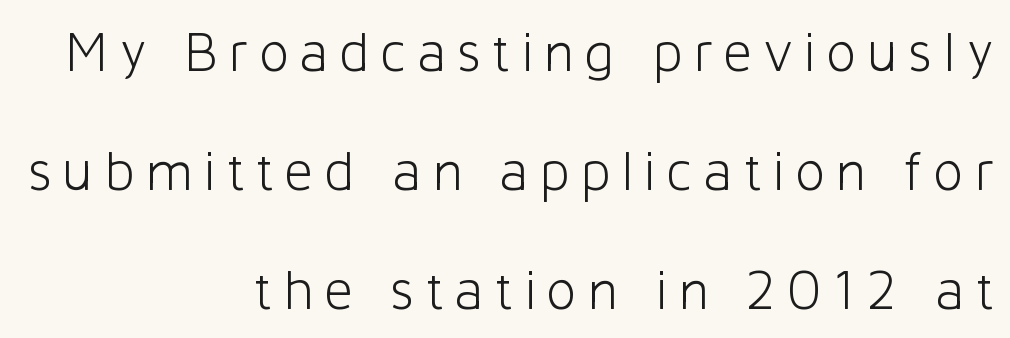
The image shows 57 px light sans-serif type, upright; set right-aligned, loose line spacing (2.09x), not underlined; low stroke contrast and a medium x-height.
